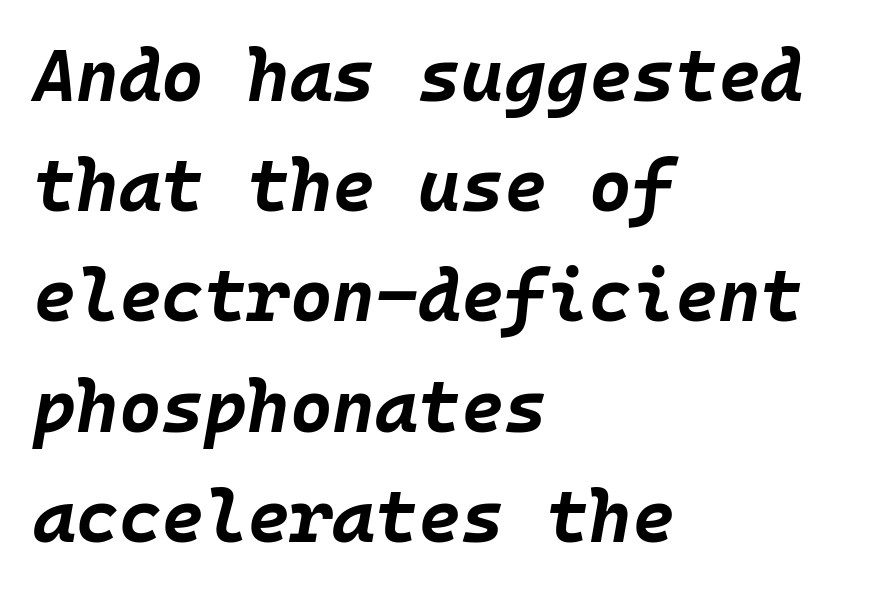
Q: Is the text bold? A: Yes.
Q: Is the text italic (slanted)? A: Yes, it leans right by about 10 degrees.
Q: Is the text underlined? A: No.
Q: How is the paragraph aligned? A: Left-aligned.
Q: Is the spacing between letters normal or unusually wide? A: Normal.
Q: Is the spacing between lines tight, normal or loose? A: Normal.
Q: Width (condensed, normal, or wide)? A: Normal.
Q: Stroke contrast? A: Low.
Q: x-height? A: Large.
Q: Monospaced? A: Yes.
